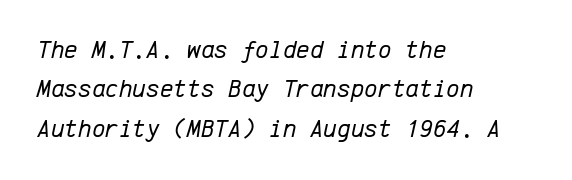
The image shows 26 px text type, italic (leaning right); set left-aligned, normal line spacing (1.51x), normal letter spacing, not underlined.
